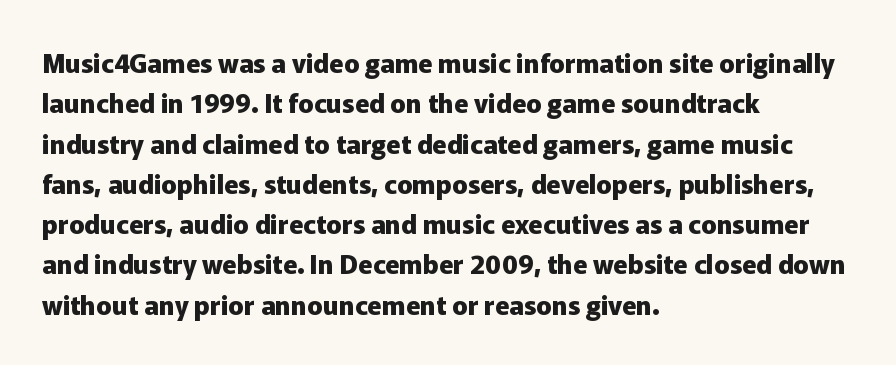
A classic flush-left, rag-right setting is used for this passage. Rows of type keep a routine distance in the vertical direction. Descenders are the only things crossing below the line. The strokes are fattened all the way to bold. Tracking value appears to be zero — textbook default spacing.
